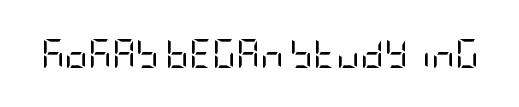
{"serif": "no", "italic": "no", "bold": "no", "weight": "regular", "width": "condensed", "stroke_contrast": "low", "x_height": "large", "underline": "no", "letter_spacing": "normal", "letter_spacing_em": 0.0, "glyph_px": 29}
